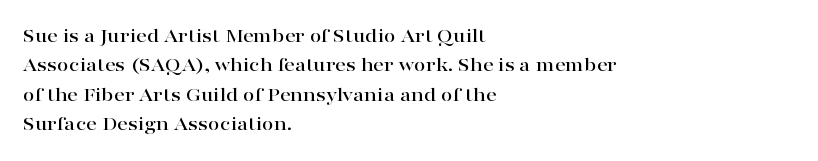
Q: Is the text italic (slanted)? A: No, it is upright.
Q: Is the text underlined? A: No.
Q: How is the paragraph aligned? A: Left-aligned.
Q: Is the spacing between letters normal or unusually wide? A: Normal.
Q: Is the spacing between lines tight, normal or loose? A: Normal.
